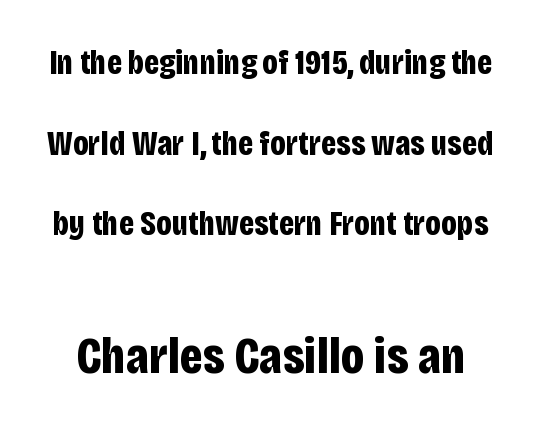
What stands out about the letter spacing? Nothing — it is the standard amount. Serif or sans? Sans — the stroke terminals are bare. Ascenders rise straight up at ninety degrees. Caption: upper text group reduced, lower text group enlarged. The face used here is proportionally spaced, like ordinary book or web type.
